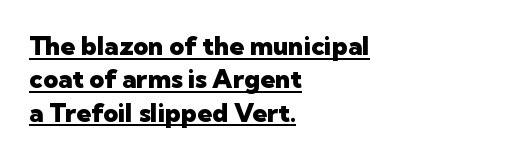
The image shows 26 px bold type, upright; set left-aligned, normal line spacing (1.28x), normal letter spacing, underlined.
